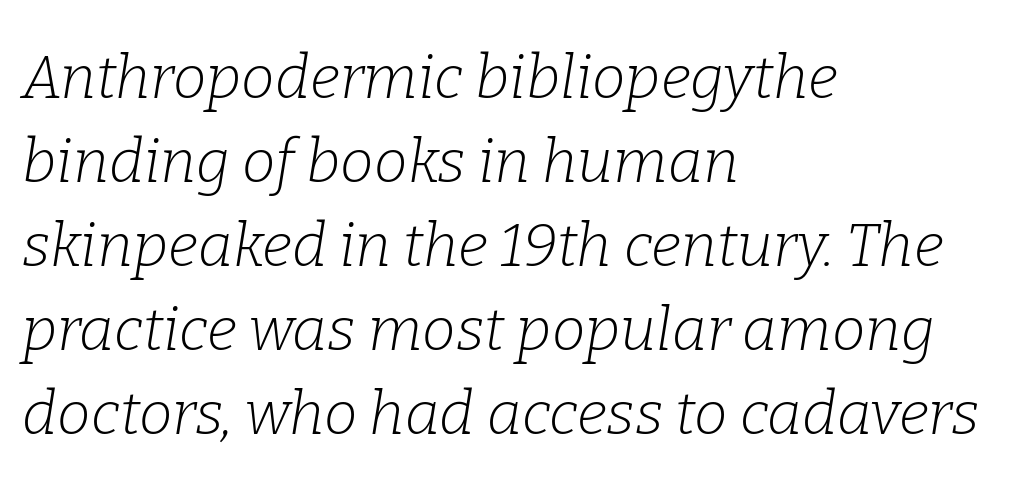
The letters are slanted; this is an italic face. Which margin do the lines hug? The left one — the right edge is uneven. Letterform terminals end in serifs throughout the passage. Regarding leading, the lines here are spaced in the standard way. This reads as an unemphasized weight, regular at the heaviest. Only glyphs here, with clear space below each row.
